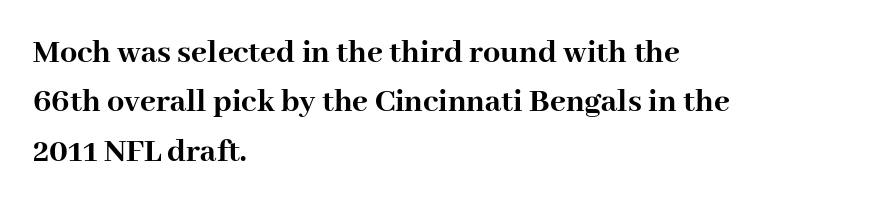
These lines were composed using upright roman letters. Interline gaps are of average width in this sample. Regarding serifs, this sample has them. The passage is arranged the way most books set body copy — flush left.
